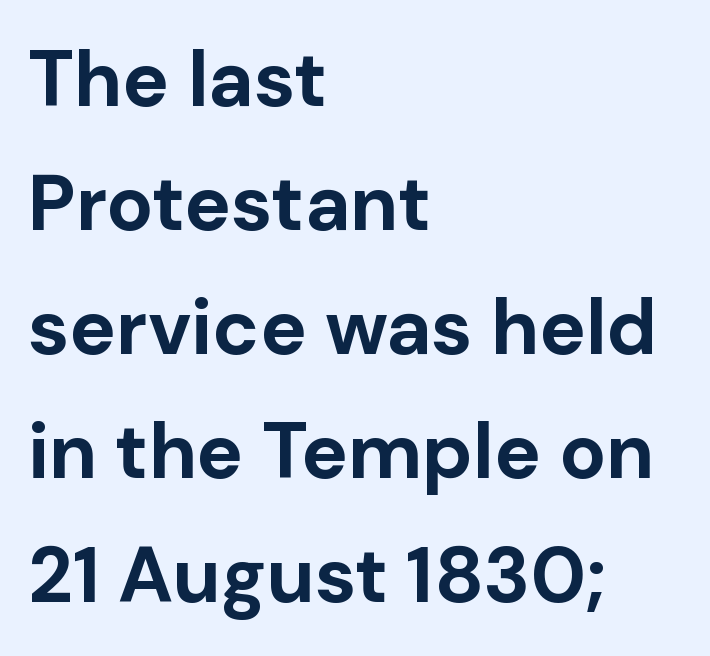
The image shows 78 px bold sans-serif type, upright; set left-aligned, normal line spacing (1.59x), normal letter spacing, not underlined; low stroke contrast and a medium x-height.
